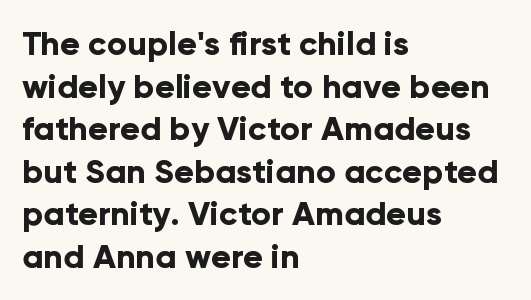
Characters remain perfectly vertical along every line. Observe the ordinary spacing: letters are neighbours, not strangers. Bold? Absolutely — the strokes are thick and heavy. In terms of letterform style, serifs are entirely absent. These lines are set flush left with a ragged right edge.
